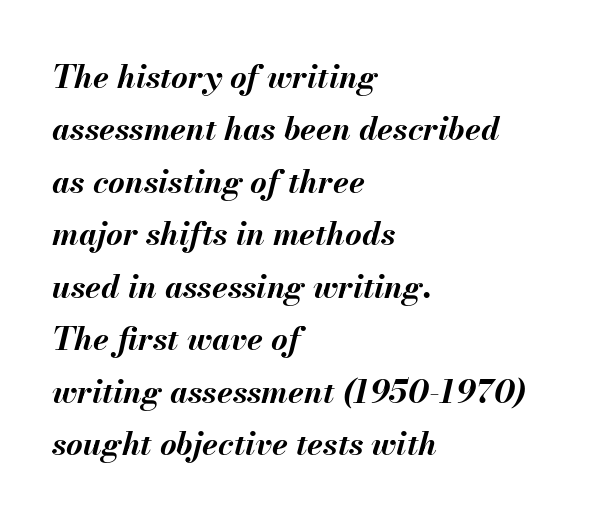
Q: Is the text bold? A: Yes.
Q: Is the text italic (slanted)? A: Yes, it leans right by about 13 degrees.
Q: Is the text underlined? A: No.
Q: How is the paragraph aligned? A: Left-aligned.
Q: Is the spacing between letters normal or unusually wide? A: Normal.
Q: Is the spacing between lines tight, normal or loose? A: Normal.
Q: Width (condensed, normal, or wide)? A: Normal.
Q: Stroke contrast? A: Medium.
Q: x-height? A: Small.
Q: Monospaced? A: No.
